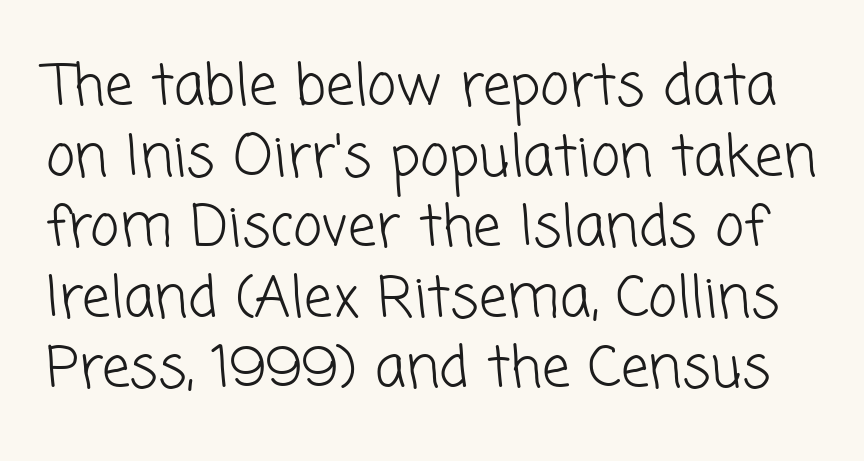
{"serif": "no", "bold": "no", "weight": "light", "width": "normal", "stroke_contrast": "low", "x_height": "medium", "monospaced": "no", "underline": "no", "line_spacing": "normal", "line_spacing_ratio": 1.26, "letter_spacing": "normal", "letter_spacing_em": 0.0, "glyph_px": 56}
